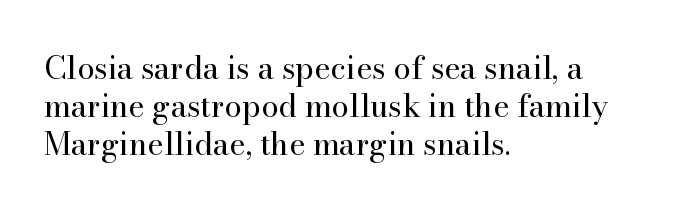
Here the designer chose a conventional face with non-uniform glyph widths. Underline: absent. It's the straight-up-and-down kind of type. Type style note: has serifs.
